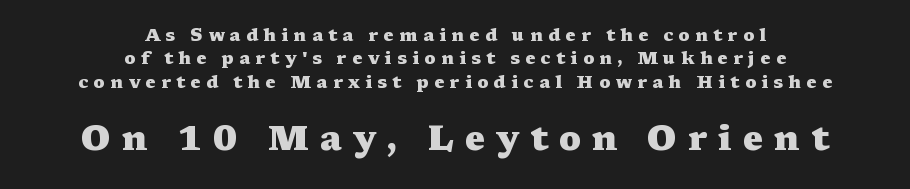
{"serif": "yes", "italic": "no", "bold": "yes", "weight": "heavy", "width": "wide", "stroke_contrast": "medium", "x_height": "medium", "monospaced": "no", "underline": "no", "align": "center", "line_spacing": "normal", "line_spacing_ratio": 1.37, "letter_spacing": "wide", "letter_spacing_em": 0.32, "larger_block": "second", "size_ratio": 2.0, "glyph_px": 34}
